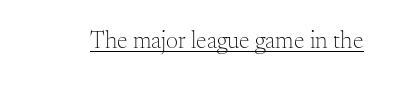
{"italic": "no", "bold": "no", "underline": "yes", "letter_spacing": "normal", "letter_spacing_em": 0.0, "glyph_px": 24}
